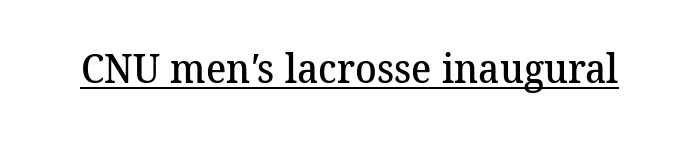
Q: Is the text bold? A: Semi-bold.
Q: Is the typeface a serif or a sans-serif typeface? A: Serif.
Q: Is the text underlined? A: Yes.
Q: Is the spacing between letters normal or unusually wide? A: Normal.
Q: Width (condensed, normal, or wide)? A: Normal.
Q: Stroke contrast? A: Medium.
Q: x-height? A: Medium.
Q: Monospaced? A: No.
